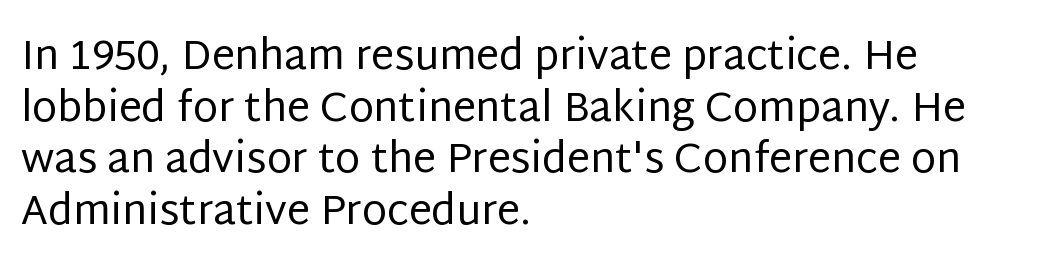
The image shows 41 px regular-weight sans-serif type, upright; set left-aligned, normal line spacing (1.26x), normal letter spacing, not underlined; low stroke contrast and a large x-height.
